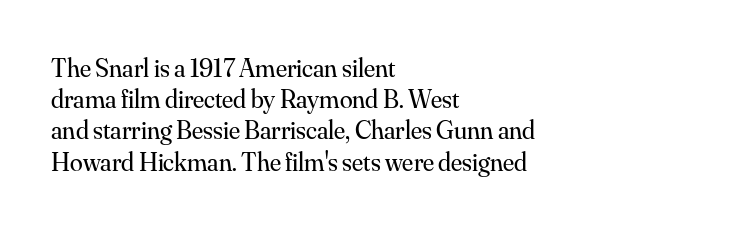
One-word summary of the alignment: left. In terms of letterspacing, this is plain default setting. The words here are not underlined. The characters are drawn with everyday or finer stroke widths. The letters stand straight up with perfectly vertical stems.
